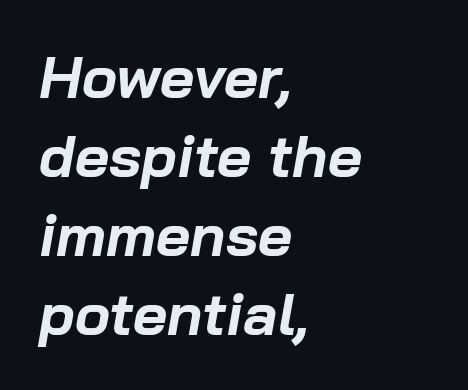
Q: Is the text bold? A: Yes.
Q: Is the text italic (slanted)? A: Yes, it leans right by about 10 degrees.
Q: Is the text underlined? A: No.
Q: How is the paragraph aligned? A: Left-aligned.
Q: Is the spacing between letters normal or unusually wide? A: Normal.
Q: Is the spacing between lines tight, normal or loose? A: Normal.
Q: Width (condensed, normal, or wide)? A: Normal.
Q: Stroke contrast? A: Low.
Q: x-height? A: Medium.
Q: Monospaced? A: No.
